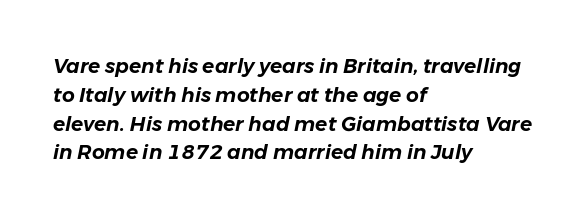
The image shows 20 px text type, italic (leaning right); set left-aligned, normal line spacing (1.44x), normal letter spacing, not underlined.
